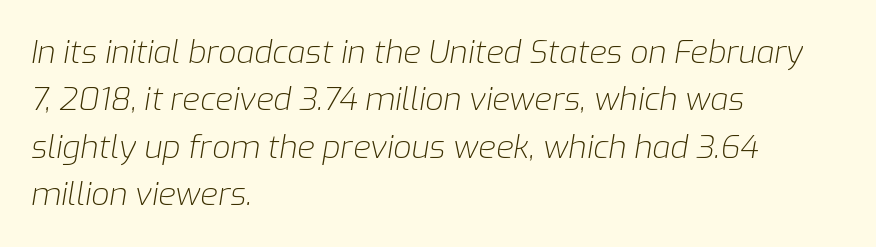
Q: Is the text bold? A: No.
Q: Is the text italic (slanted)? A: Yes, it leans right by about 9 degrees.
Q: Is the text underlined? A: No.
Q: How is the paragraph aligned? A: Left-aligned.
Q: Is the spacing between letters normal or unusually wide? A: Normal.
Q: Is the spacing between lines tight, normal or loose? A: Normal.
Q: Width (condensed, normal, or wide)? A: Normal.
Q: Stroke contrast? A: Low.
Q: x-height? A: Medium.
Q: Monospaced? A: No.
